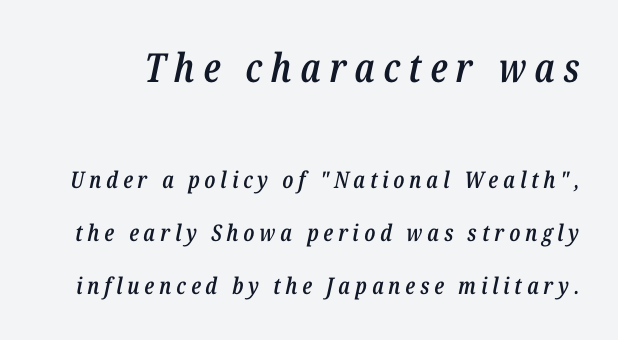
Loosely led — the rows are spread out. Typesetter's note: demi weight, one step under bold. Varying glyph widths throughout — classic text-font behaviour. The space beneath each line is pristine and unruled. There is plenty of visible air inserted between adjacent glyphs.
